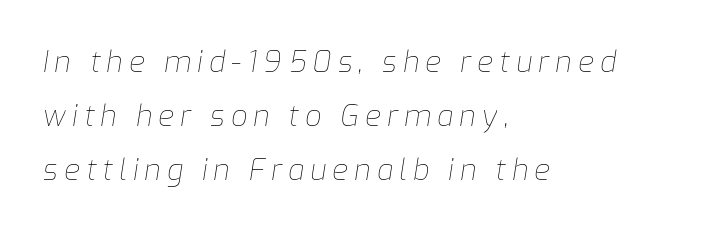
No extra ink here — the face is not bold. Descenders are the only things crossing below the line. There is plenty of visible air inserted between adjacent glyphs. Character widths vary here, with narrow letters taking less room than wide ones. An italicized treatment has been applied to the whole sample.
